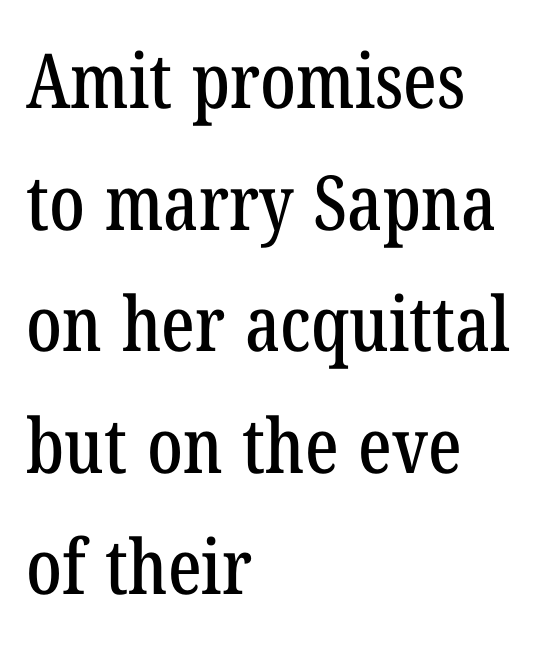
Here the designer chose a conventional face with non-uniform glyph widths. Nobody drew a line under any word here. Interline gaps are of average width in this sample. Reading down the block, your eye returns to a fixed left position each line.
